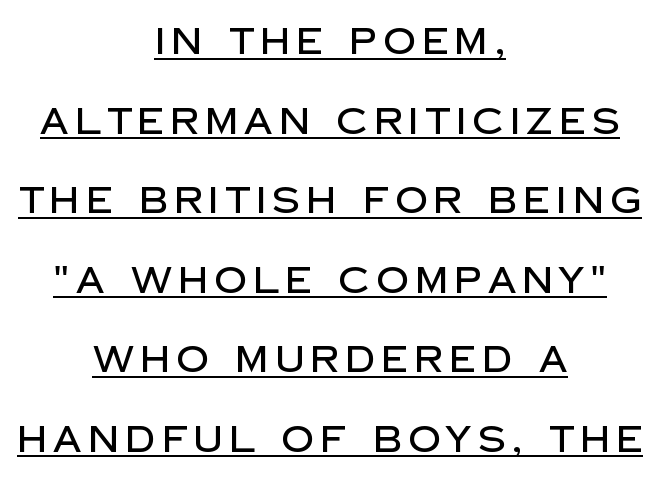
Q: Is the text italic (slanted)? A: No, it is upright.
Q: Is the typeface a serif or a sans-serif typeface? A: Sans-serif.
Q: Is the text underlined? A: Yes.
Q: How is the paragraph aligned? A: Centered.
Q: Is the spacing between lines tight, normal or loose? A: Loose.
Q: Width (condensed, normal, or wide)? A: Normal.
Q: Stroke contrast? A: Low.
Q: x-height? A: Large.
Q: Monospaced? A: No.
